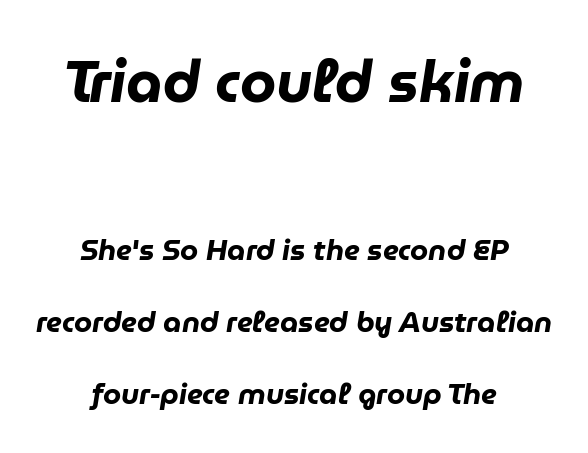
Q: Is the text bold? A: Yes.
Q: Is the text italic (slanted)? A: Yes, it leans right by about 9 degrees.
Q: Is the text underlined? A: No.
Q: How is the paragraph aligned? A: Centered.
Q: Is the spacing between letters normal or unusually wide? A: Normal.
Q: Is the spacing between lines tight, normal or loose? A: Loose.
Q: Which block of text is set in a larger size, the first (top) or the second (bottom)? A: The first (top) one.
Q: Width (condensed, normal, or wide)? A: Normal.
Q: Stroke contrast? A: Low.
Q: x-height? A: Medium.
Q: Monospaced? A: No.
